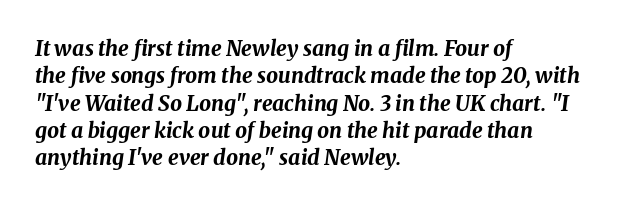
The image shows 21 px bold type, italic (leaning right); set left-aligned, normal line spacing (1.3x), normal letter spacing, not underlined.
